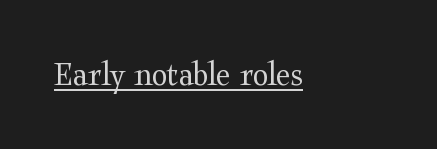
The typography opts for an upright posture over an oblique one. Honestly, the letter spacing is just normal — you wouldn't notice it. Think standard paragraph weight, or any step lighter than that. The face used here appears with an underline applied.
